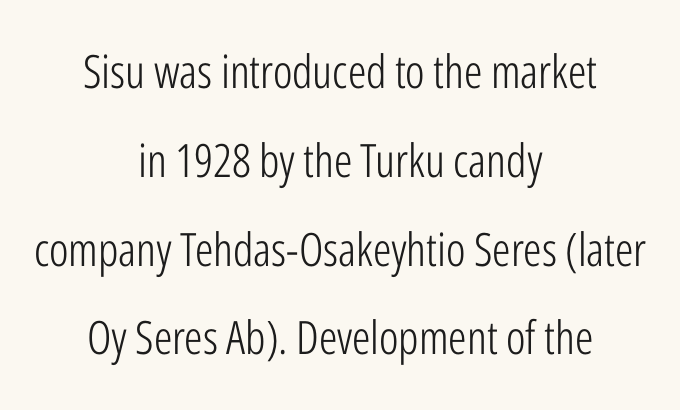
{"serif": "no", "italic": "no", "bold": "no", "weight": "light", "width": "condensed", "stroke_contrast": "low", "x_height": "medium", "monospaced": "no", "underline": "no", "align": "center", "line_spacing": "loose", "line_spacing_ratio": 1.93, "letter_spacing": "normal", "letter_spacing_em": 0.0, "glyph_px": 46}
